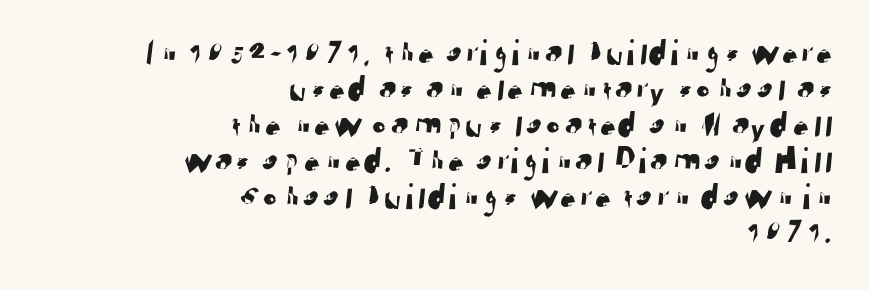
{"serif": "no", "width": "normal", "stroke_contrast": "low", "x_height": "medium", "monospaced": "no", "underline": "no", "align": "right", "line_spacing": "tight", "line_spacing_ratio": 0.97, "letter_spacing": "normal", "letter_spacing_em": 0.0, "glyph_px": 37}
